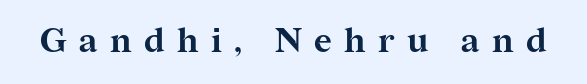
Stroke thickness is high; the sample reads as a true bold. To sum up the face: it has serifs. When letters stand straight like this, we call the style roman or upright. The glyphs are unaccompanied by any horizontal stroke below them. The rendering inserts visible extra space after every character.
